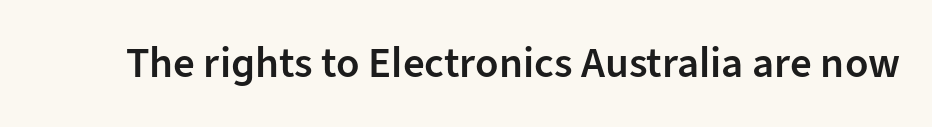
The image shows 43 px semibold sans-serif type, upright; set normal letter spacing, not underlined; low stroke contrast and a medium x-height.
